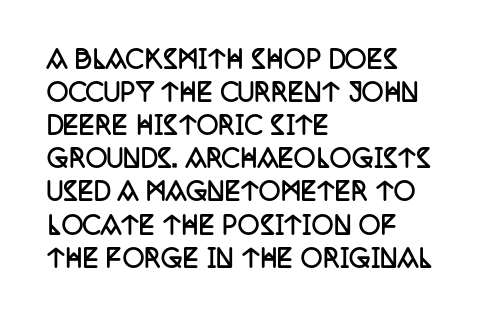
These lines keep a tight, regular rhythm from letter to letter. Heavy-handed strokes throughout: this text is bold. A normal amount of white space separates one row of letters from the next. The font's upright variant was chosen for this text. The string is rendered with underlining switched off. Which margin do the lines hug? The left one — the right edge is uneven.
